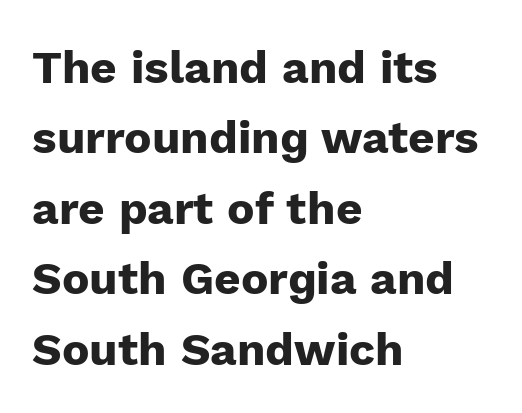
Q: Is the text bold? A: Yes.
Q: Is the text italic (slanted)? A: No, it is upright.
Q: Is the typeface a serif or a sans-serif typeface? A: Sans-serif.
Q: Is the text underlined? A: No.
Q: How is the paragraph aligned? A: Left-aligned.
Q: Is the spacing between letters normal or unusually wide? A: Normal.
Q: Is the spacing between lines tight, normal or loose? A: Normal.
Q: Width (condensed, normal, or wide)? A: Normal.
Q: Stroke contrast? A: Low.
Q: x-height? A: Medium.
Q: Monospaced? A: No.
